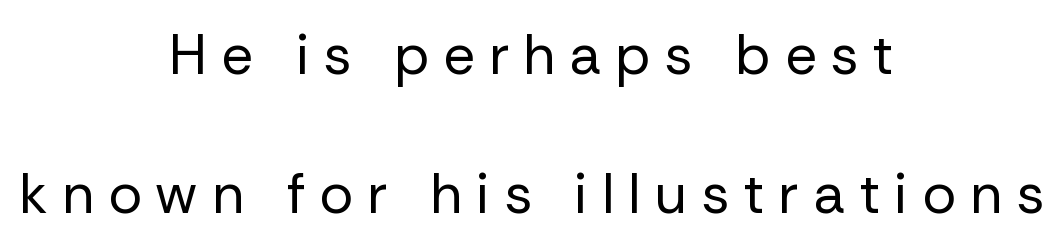
The image shows 56 px regular-weight sans-serif type, upright; set centered, loose line spacing (2.48x), unusually wide letter spacing (+0.25 em), not underlined; low stroke contrast and a medium x-height.
